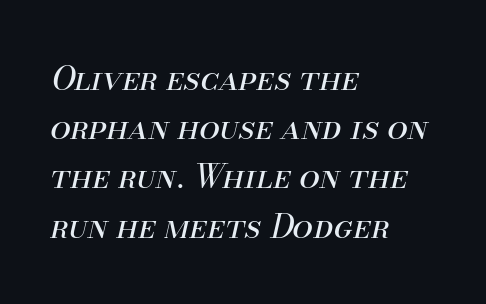
Students, note that the glyphs here touch the page at normal intervals. Decoration check: the copy has no underline. Leftover space on each line is placed entirely after the last word. Stems and bowls with no extra thickness — not bold. The face used here is proportionally spaced, like ordinary book or web type.
